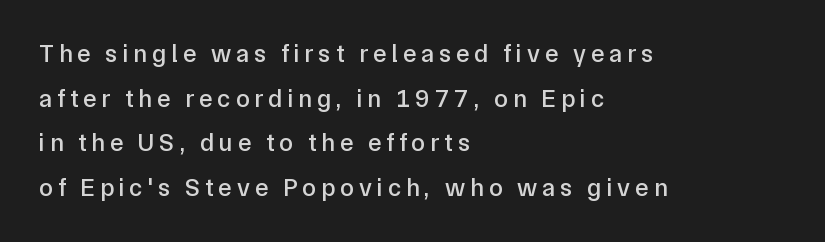
Q: Is the text italic (slanted)? A: No, it is upright.
Q: Is the text underlined? A: No.
Q: How is the paragraph aligned? A: Left-aligned.
Q: Is the spacing between letters normal or unusually wide? A: Unusually wide.
